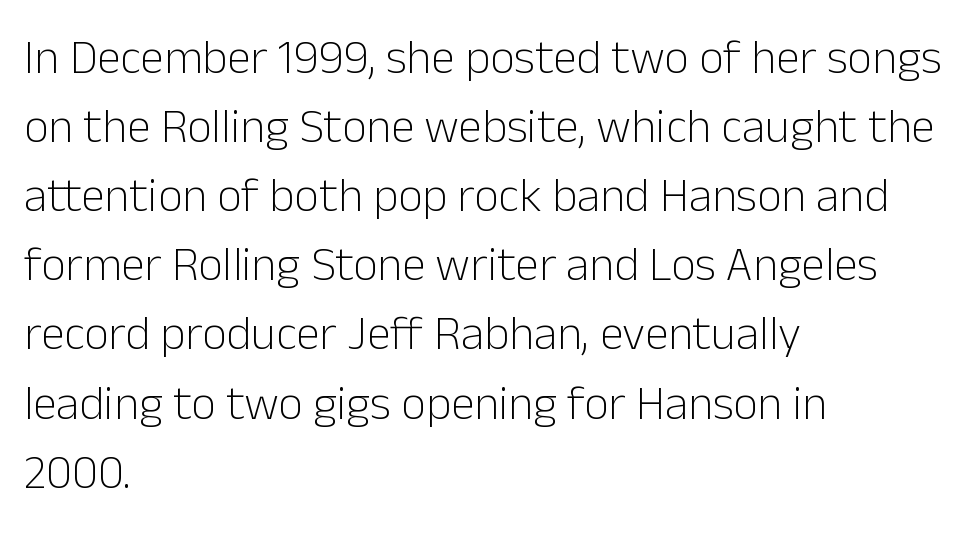
The image shows 48 px light sans-serif type, upright; set left-aligned, normal line spacing (1.44x), normal letter spacing, not underlined; low stroke contrast and a medium x-height.
